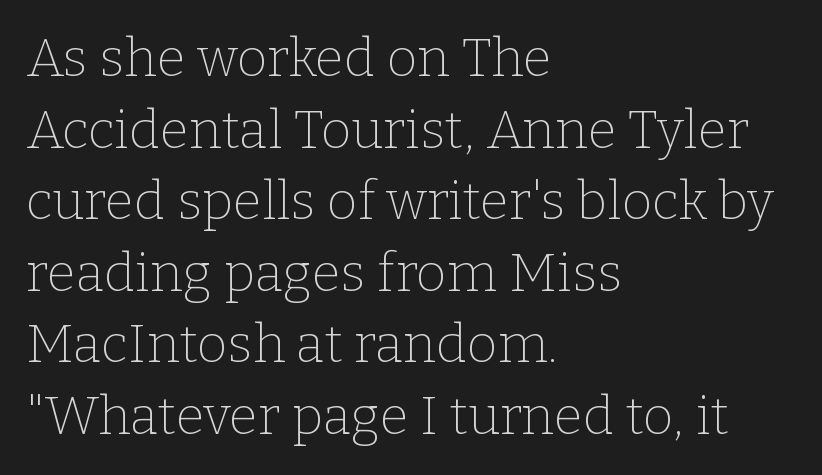
Q: Is the text bold? A: No.
Q: Is the text italic (slanted)? A: No, it is upright.
Q: Is the typeface a serif or a sans-serif typeface? A: Serif.
Q: Is the text underlined? A: No.
Q: How is the paragraph aligned? A: Left-aligned.
Q: Is the spacing between letters normal or unusually wide? A: Normal.
Q: Is the spacing between lines tight, normal or loose? A: Normal.
Q: Width (condensed, normal, or wide)? A: Normal.
Q: Stroke contrast? A: Low.
Q: x-height? A: Medium.
Q: Monospaced? A: No.
